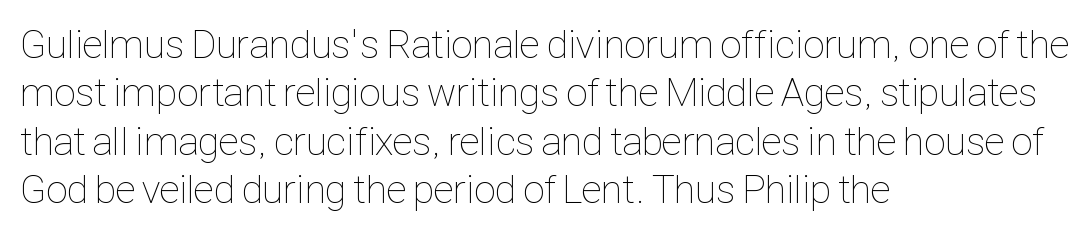
The image shows 40 px thin, condensed type, upright; set left-aligned, line spacing 1.21x, normal letter spacing, not underlined; low stroke contrast and a medium x-height.
